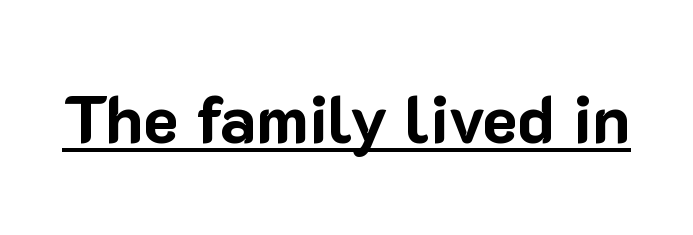
Q: Is the text bold? A: Yes.
Q: Is the text italic (slanted)? A: No, it is upright.
Q: Is the typeface a serif or a sans-serif typeface? A: Sans-serif.
Q: Is the text underlined? A: Yes.
Q: Is the spacing between letters normal or unusually wide? A: Normal.
Q: Width (condensed, normal, or wide)? A: Normal.
Q: Stroke contrast? A: Low.
Q: x-height? A: Medium.
Q: Monospaced? A: No.
